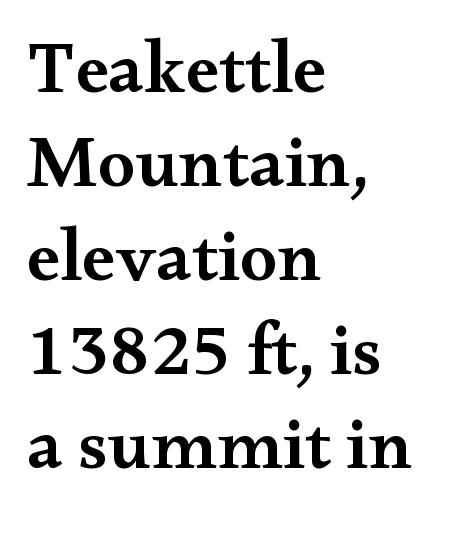
Q: Is the text bold? A: Semi-bold.
Q: Is the text italic (slanted)? A: No, it is upright.
Q: Is the typeface a serif or a sans-serif typeface? A: Serif.
Q: Is the text underlined? A: No.
Q: How is the paragraph aligned? A: Left-aligned.
Q: Is the spacing between letters normal or unusually wide? A: Normal.
Q: Is the spacing between lines tight, normal or loose? A: Normal.
Q: Width (condensed, normal, or wide)? A: Wide.
Q: Stroke contrast? A: Medium.
Q: x-height? A: Small.
Q: Monospaced? A: No.
